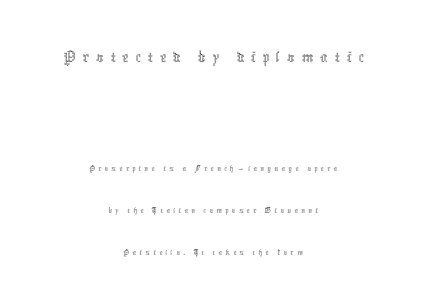
The image shows 37 px thin, condensed type, upright; set centered, loose line spacing (2.33x), not underlined; the first (top) block is 2.06x larger; a medium x-height.
